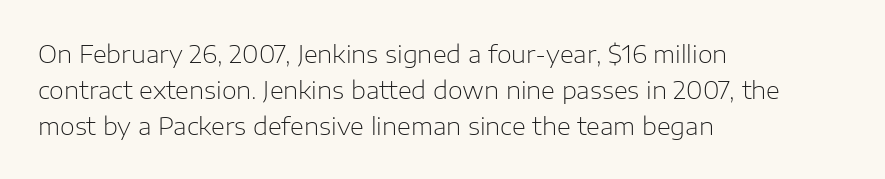
The setting favours the left margin, as ordinary paragraphs usually do. Upright lettering throughout. Letter spacing: default. No chunkiness to these letters — they're not bold.
